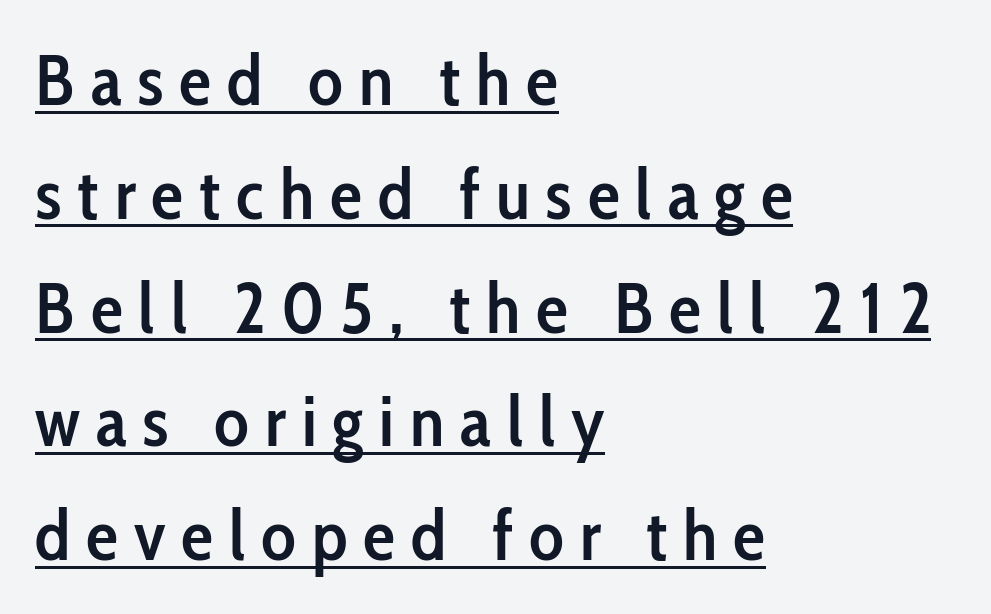
{"serif": "no", "italic": "no", "bold": "semi", "weight": "semibold", "width": "condensed", "stroke_contrast": "low", "x_height": "medium", "monospaced": "no", "underline": "yes", "align": "left", "line_spacing": "normal", "line_spacing_ratio": 1.58, "letter_spacing": "wide", "letter_spacing_em": 0.22, "glyph_px": 72}
